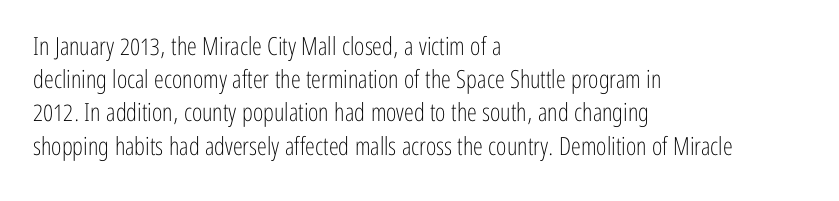
These lines sit exactly where default settings would place them. Decoration check: the copy has no underline. The typeface has the unassuming heft of standard copy or less. Horizontal alignment here is leftward, the default for most running prose.
